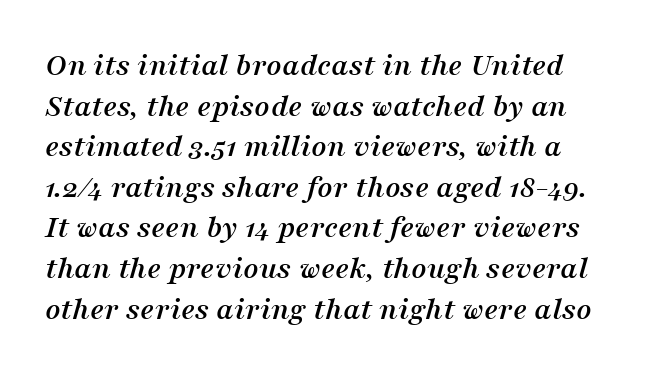
The image shows 33 px serif type, italic (leaning right); set line spacing 1.23x, normal letter spacing, not underlined; medium stroke contrast and a medium x-height.
